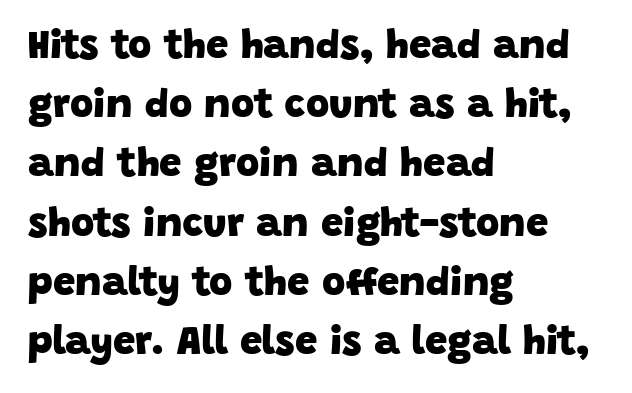
The image shows 40 px heavy sans-serif type; set left-aligned, normal line spacing (1.48x), normal letter spacing, not underlined; low stroke contrast and a large x-height.
